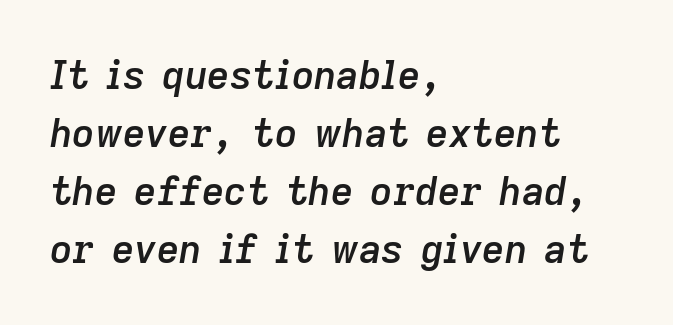
{"italic": "yes", "lean": "right", "slant_degrees": 9, "bold": "semi", "weight": "semibold", "width": "normal", "stroke_contrast": "low", "x_height": "medium", "monospaced": "no", "underline": "no", "align": "left", "line_spacing": "normal", "line_spacing_ratio": 1.49, "letter_spacing": "normal", "letter_spacing_em": 0.0, "glyph_px": 39}
